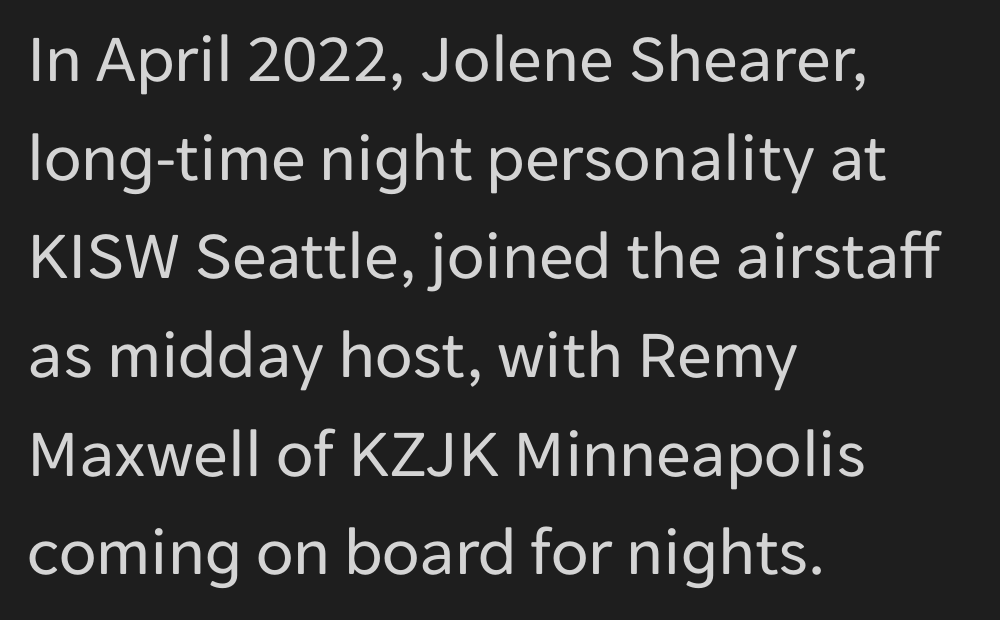
Vertically, the passage feels balanced, rows spaced as you'd expect. This sample has the flowing, uneven cadence of proportional lettering. Heaviness? Minimal to ordinary, like unemphasized prose. A sans-serif font was chosen for this passage. All the whitespace from short lines collects on the right.
